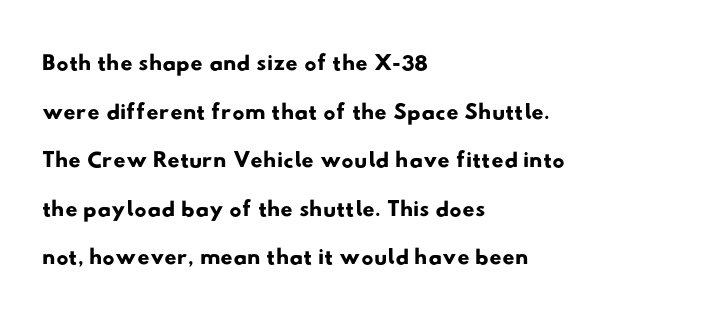
The image shows 34 px wide sans-serif type; set left-aligned, normal line spacing (1.43x), normal letter spacing, not underlined; low stroke contrast and a small x-height.
